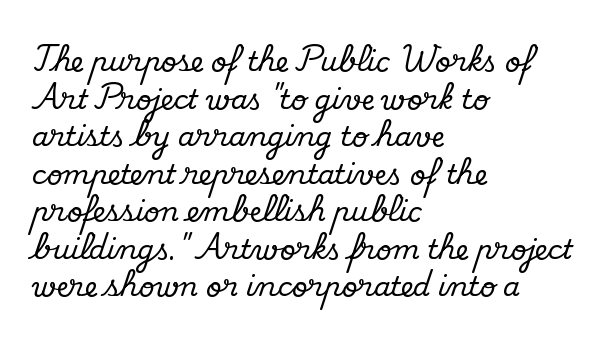
Plain, unruled lines of type. The lines in this sample share a left origin and differ only in where they stop. Letter spacing: default. If you measured baseline to baseline, you'd find a middling distance.
